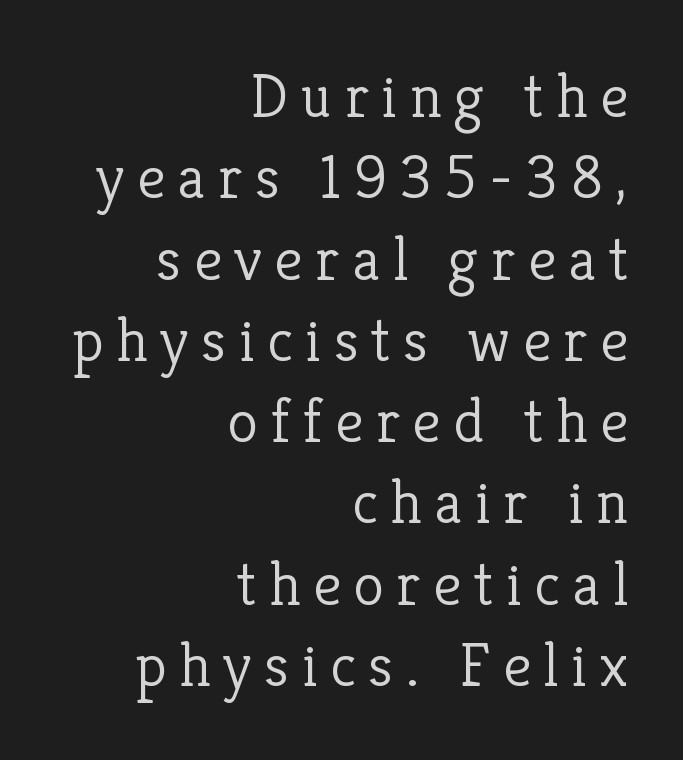
Q: Is the text bold? A: No.
Q: Is the text italic (slanted)? A: No, it is upright.
Q: Is the typeface a serif or a sans-serif typeface? A: Serif.
Q: Is the text underlined? A: No.
Q: How is the paragraph aligned? A: Right-aligned.
Q: Is the spacing between letters normal or unusually wide? A: Unusually wide.
Q: Is the spacing between lines tight, normal or loose? A: Normal.
Q: Width (condensed, normal, or wide)? A: Normal.
Q: Stroke contrast? A: Low.
Q: x-height? A: Medium.
Q: Monospaced? A: No.
